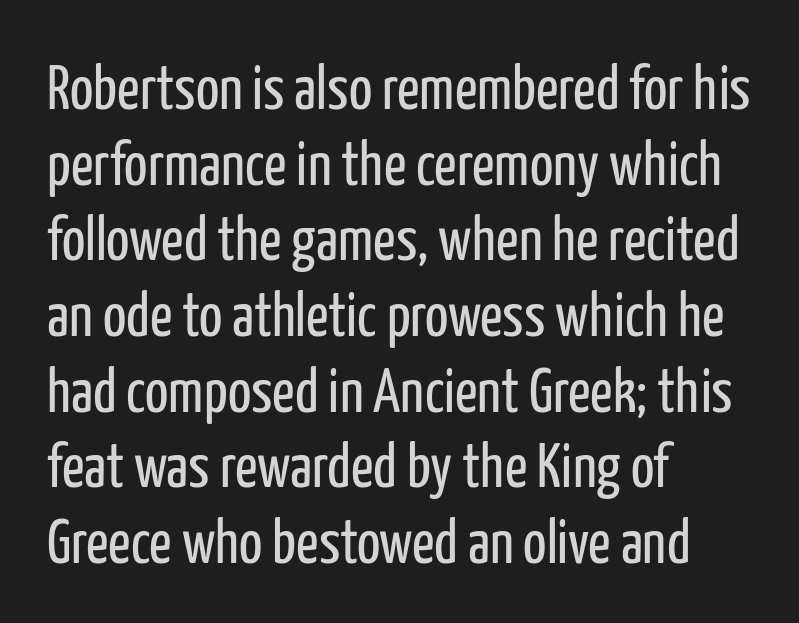
The image shows 62 px regular-weight, condensed sans-serif type, upright; set left-aligned, line spacing 1.22x, normal letter spacing, not underlined; low stroke contrast and a medium x-height.
